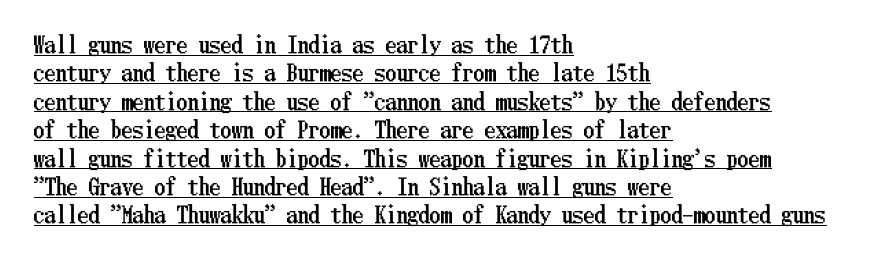
This sample uses plain, unmodified letter spacing. Posture: vertical. Visually the block forms a straight wall on the left and a jagged coastline on the right. The passage shown is underscored from start to finish. A typesetter would call this leading conventional body-copy spacing.
